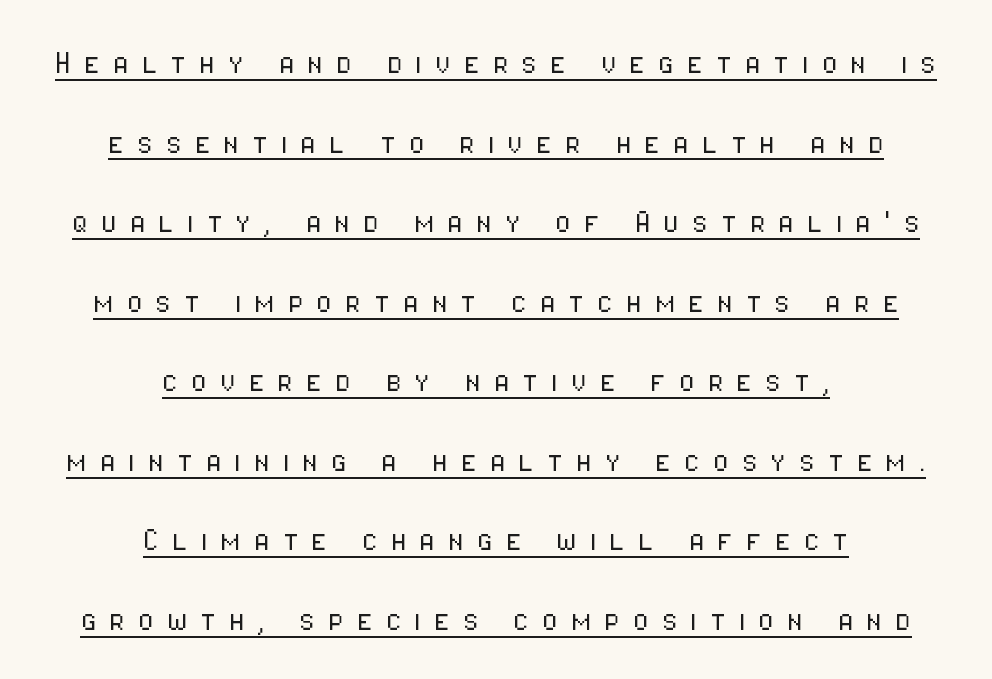
{"serif": "no", "italic": "no", "bold": "no", "weight": "light", "width": "condensed", "stroke_contrast": "low", "x_height": "medium", "monospaced": "no", "underline": "yes", "align": "center", "line_spacing": "loose", "line_spacing_ratio": 2.15, "letter_spacing": "wide", "letter_spacing_em": 0.34, "glyph_px": 37}
